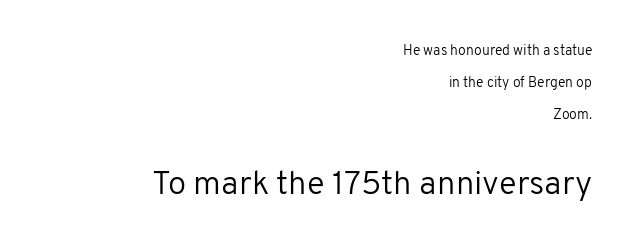
{"serif": "no", "italic": "no", "bold": "no", "weight": "regular", "width": "normal", "stroke_contrast": "low", "x_height": "medium", "monospaced": "no", "underline": "no", "align": "right", "line_spacing": "loose", "line_spacing_ratio": 2.28, "letter_spacing": "normal", "letter_spacing_em": 0.0, "larger_block": "second", "size_ratio": 2.36, "glyph_px": 33}
